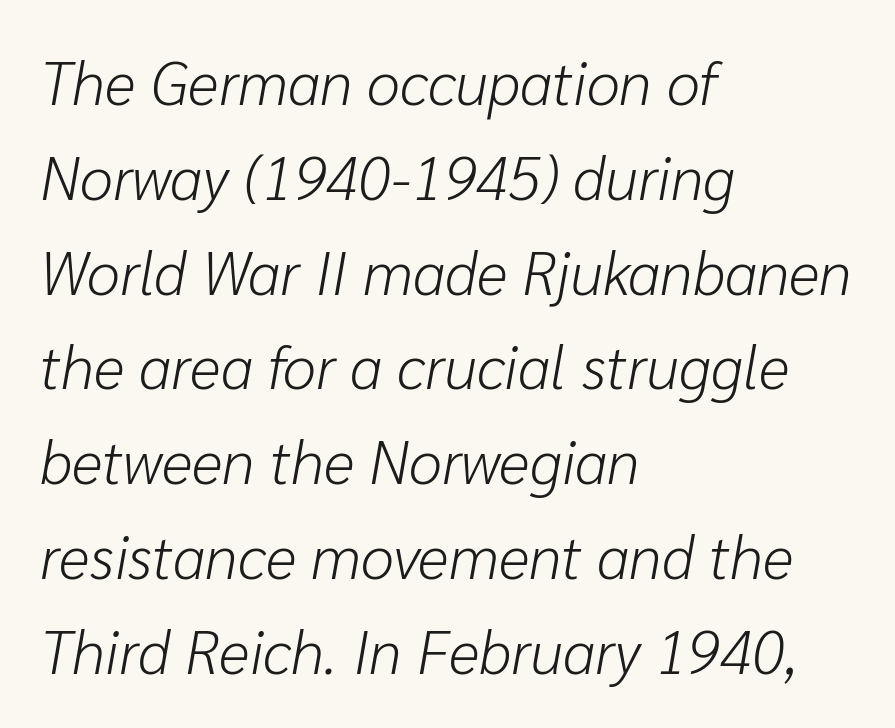
A light-to-regular cut is what we see here. Think of a printed novel: that variable character pitch is what you see here. The space between consecutive lines is moderate. The typesetter chose a ragged-right arrangement here. Nothing unusual about the tracking: characters are spaced as the font intends. Check under the words: just untouched page.
